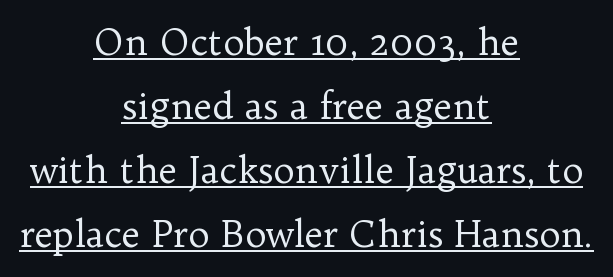
The image shows 36 px regular-weight serif type, upright; set centered, line spacing 1.78x, normal letter spacing, underlined; low stroke contrast and a medium x-height.
